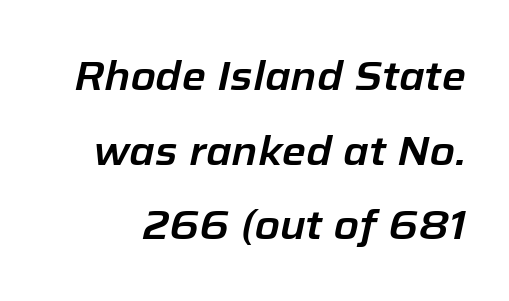
The image shows 41 px text type, italic (leaning right); set line spacing 1.82x, normal letter spacing, not underlined; low stroke contrast and a medium x-height.
